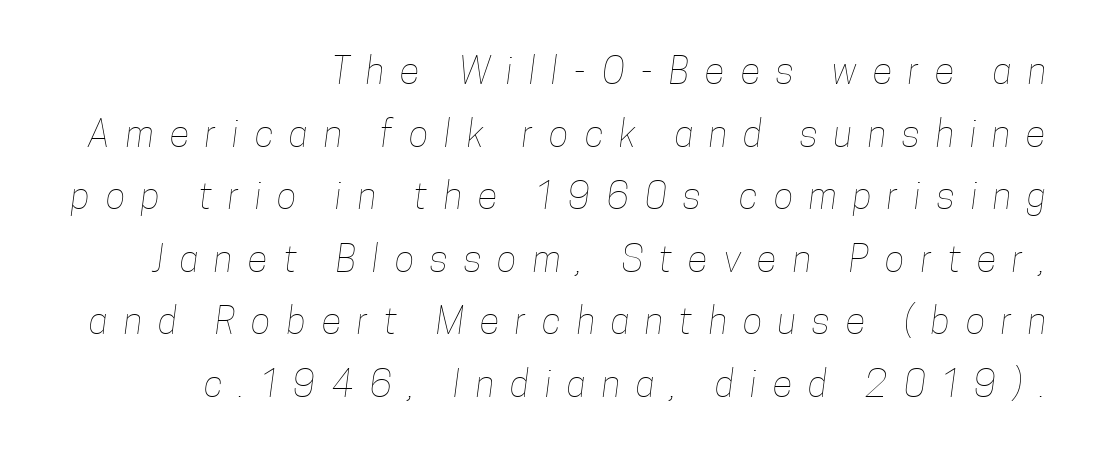
Is the type heavy? It reads as light-to-regular instead. There is plenty of visible air inserted between adjacent glyphs. Bare-footed words on every line. This sample has the flowing, uneven cadence of proportional lettering.
